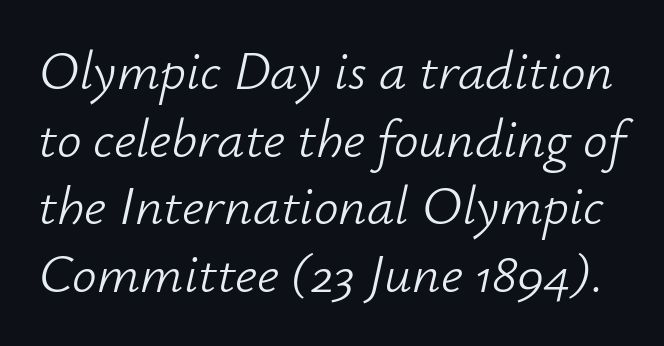
{"italic": "yes", "lean": "right", "slant_degrees": 12, "bold": "no", "weight": "light", "width": "normal", "stroke_contrast": "low", "x_height": "small", "monospaced": "no", "underline": "no", "line_spacing_ratio": 1.23, "letter_spacing": "normal", "letter_spacing_em": 0.0, "glyph_px": 55}
